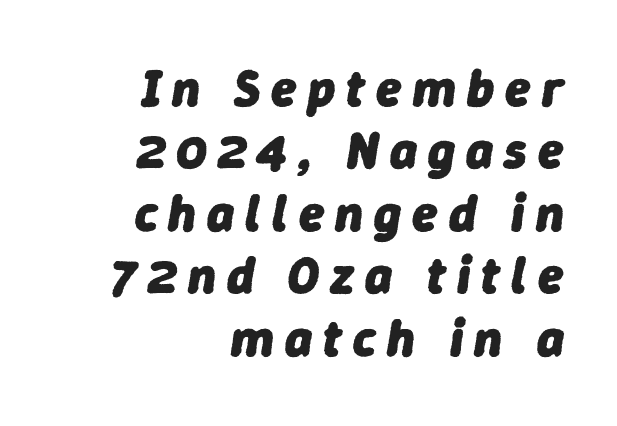
{"italic": "yes", "lean": "right", "slant_degrees": 9, "bold": "yes", "weight": "heavy", "width": "normal", "stroke_contrast": "low", "x_height": "medium", "monospaced": "no", "underline": "no", "align": "right", "line_spacing_ratio": 1.2, "letter_spacing": "wide", "letter_spacing_em": 0.21, "glyph_px": 52}
